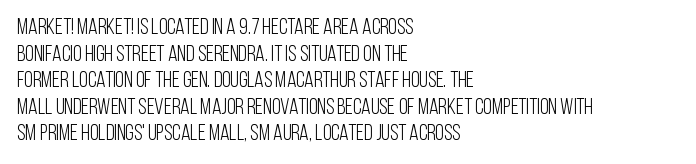
The face used here is rendered with its standard letterfit. The rag falls on the right side of this text block. The typeface has the unassuming heft of standard copy or less. Italic: no, the glyphs are upright roman.
